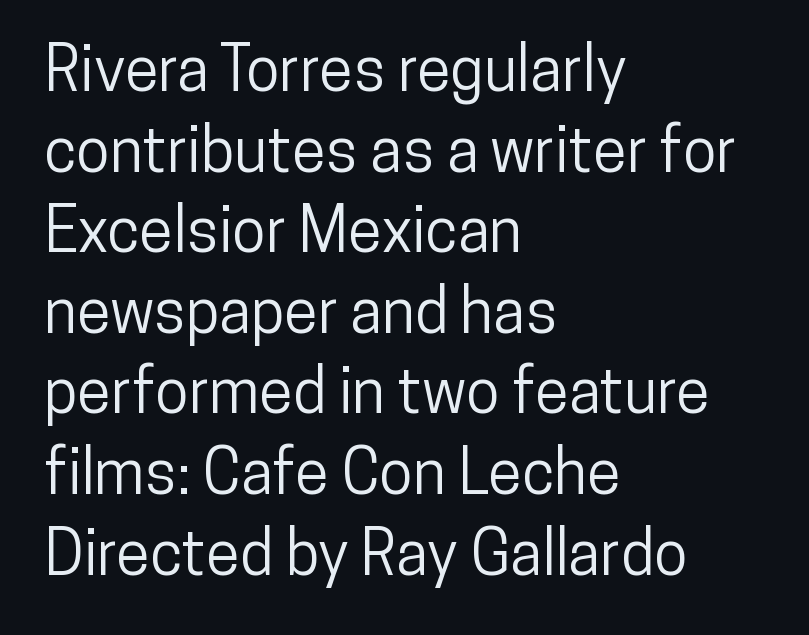
Q: Is the text italic (slanted)? A: No, it is upright.
Q: Is the typeface a serif or a sans-serif typeface? A: Sans-serif.
Q: Is the text underlined? A: No.
Q: How is the paragraph aligned? A: Left-aligned.
Q: Is the spacing between letters normal or unusually wide? A: Normal.
Q: Is the spacing between lines tight, normal or loose? A: Normal.
Q: Width (condensed, normal, or wide)? A: Condensed.
Q: Stroke contrast? A: Low.
Q: x-height? A: Medium.
Q: Monospaced? A: No.
